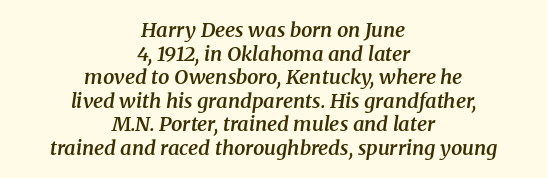
The line texture is even and compact thanks to regular tracking. This is oblique type, the kind used for emphasis or titles. The whitespace from short lines is split evenly between both sides. A bit beefed up — I'd call it semibold rather than bold. Check under the words: just untouched page.
